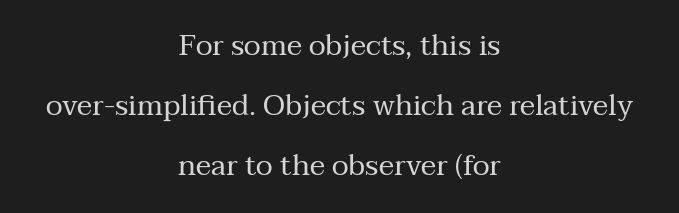
The image shows 29 px regular-weight serif type, upright; set centered, loose line spacing (2.07x), normal letter spacing, not underlined; medium stroke contrast and a medium x-height.
